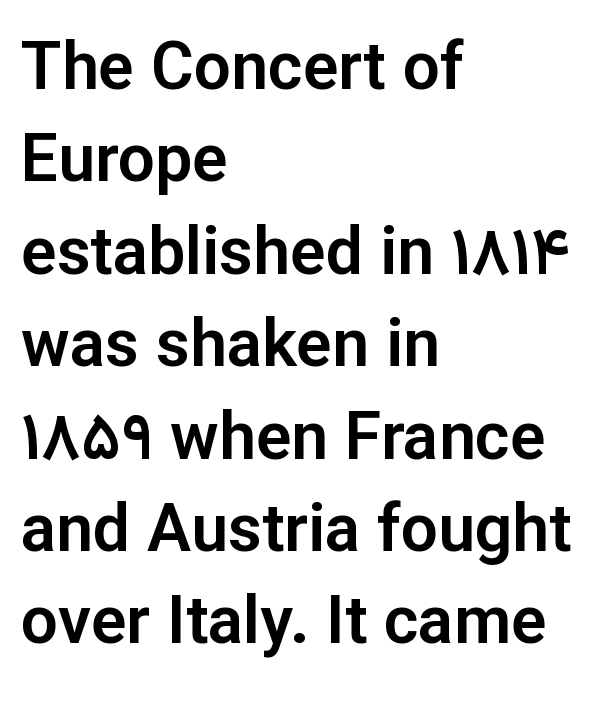
Standard letterfit; no display-style spreading of the glyphs. Descenders hang freely into open space. Leading: standard. The paragraph has a hard left edge and a soft right edge.
